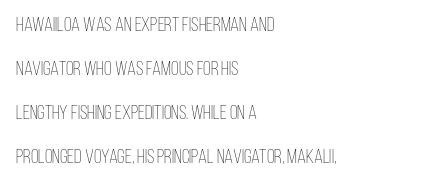
The weight tops out at a normal text grade. Students, observe: this is what heavily led, spacious text looks like. Nobody drew a line under any word here. Every stem runs plumb, perpendicular to the baseline. The rendering keeps characters at their native spacing. Left-aligned paragraph, ragged on the right.
